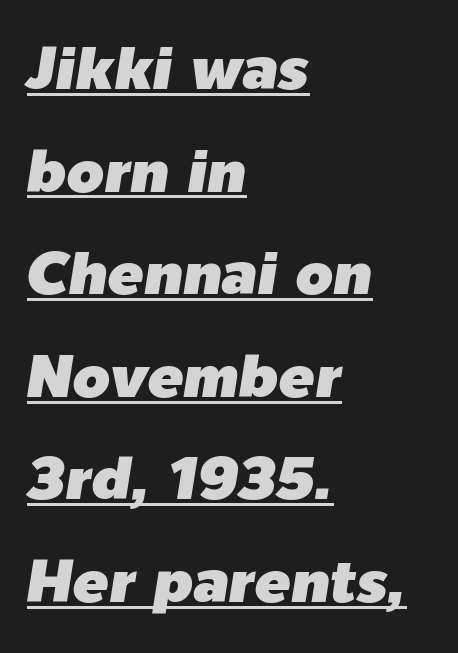
Q: Is the text italic (slanted)? A: Yes, it leans right by about 9 degrees.
Q: Is the text underlined? A: Yes.
Q: How is the paragraph aligned? A: Left-aligned.
Q: Is the spacing between letters normal or unusually wide? A: Normal.
Q: Width (condensed, normal, or wide)? A: Normal.
Q: Stroke contrast? A: Low.
Q: x-height? A: Medium.
Q: Monospaced? A: No.
